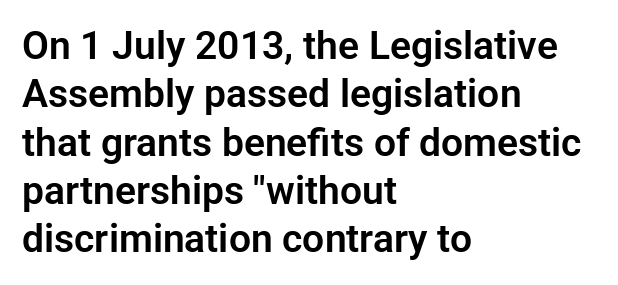
Q: Is the text italic (slanted)? A: No, it is upright.
Q: Is the typeface a serif or a sans-serif typeface? A: Sans-serif.
Q: Is the text underlined? A: No.
Q: How is the paragraph aligned? A: Left-aligned.
Q: Is the spacing between letters normal or unusually wide? A: Normal.
Q: Width (condensed, normal, or wide)? A: Normal.
Q: Stroke contrast? A: Low.
Q: x-height? A: Medium.
Q: Monospaced? A: No.
